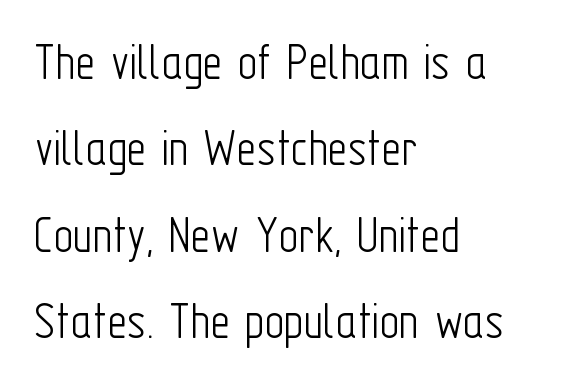
Varying glyph widths throughout — classic text-font behaviour. Each row of text sits above clean, open space. Caption: standard tracking, unaltered. Regarding leading, the lines here are spaced in the standard way. Regarding serifs, this sample does without them.
